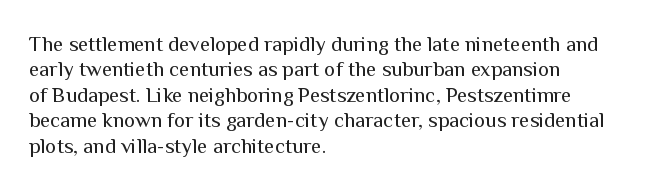
A bare baseline throughout the passage. Line beginnings align vertically; line endings do not. This sample uses plain, unmodified letter spacing. Posture: straight, roman, zero tilt. Is this a heavy cut? Hardly; it is regular or lighter.
